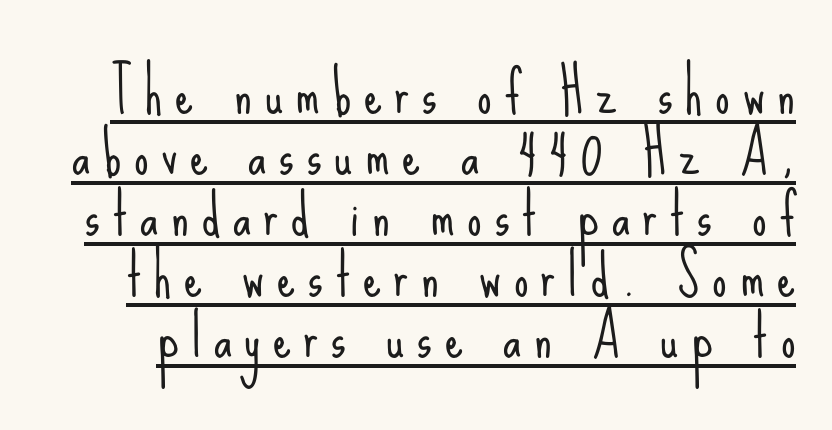
{"serif": "no", "italic": "no", "bold": "no", "weight": "light", "width": "condensed", "stroke_contrast": "low", "x_height": "small", "monospaced": "no", "underline": "yes", "line_spacing": "tight", "line_spacing_ratio": 1.07, "letter_spacing": "wide", "letter_spacing_em": 0.23, "glyph_px": 57}
